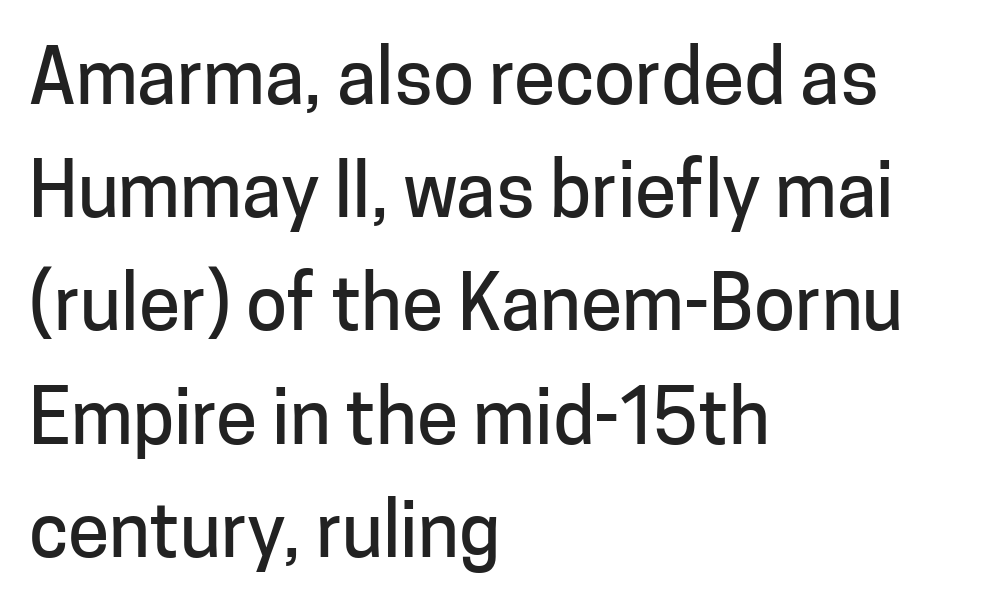
Notice how the stems are strictly vertical — no italics here. Grotesque or geometric, the face here clearly has no serifs. Reading down the block, your eye returns to a fixed left position each line. The baseline area is clear.
